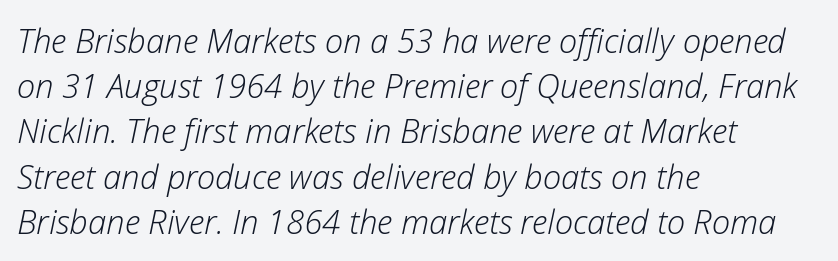
The image shows 33 px light type, italic (leaning right); set left-aligned, normal line spacing (1.37x), normal letter spacing, not underlined; low stroke contrast and a medium x-height.
